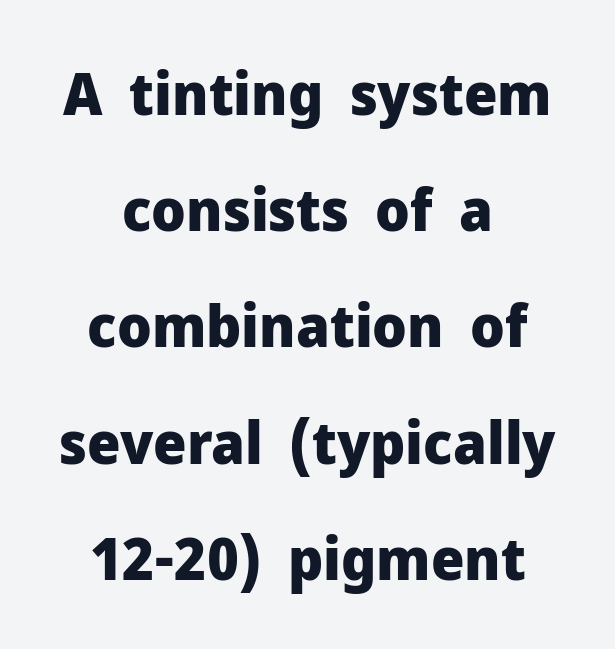
{"serif": "no", "italic": "no", "bold": "yes", "weight": "heavy", "width": "normal", "stroke_contrast": "low", "x_height": "medium", "monospaced": "no", "underline": "no", "align": "center", "line_spacing": "loose", "line_spacing_ratio": 1.97, "letter_spacing": "normal", "letter_spacing_em": 0.0, "glyph_px": 59}
